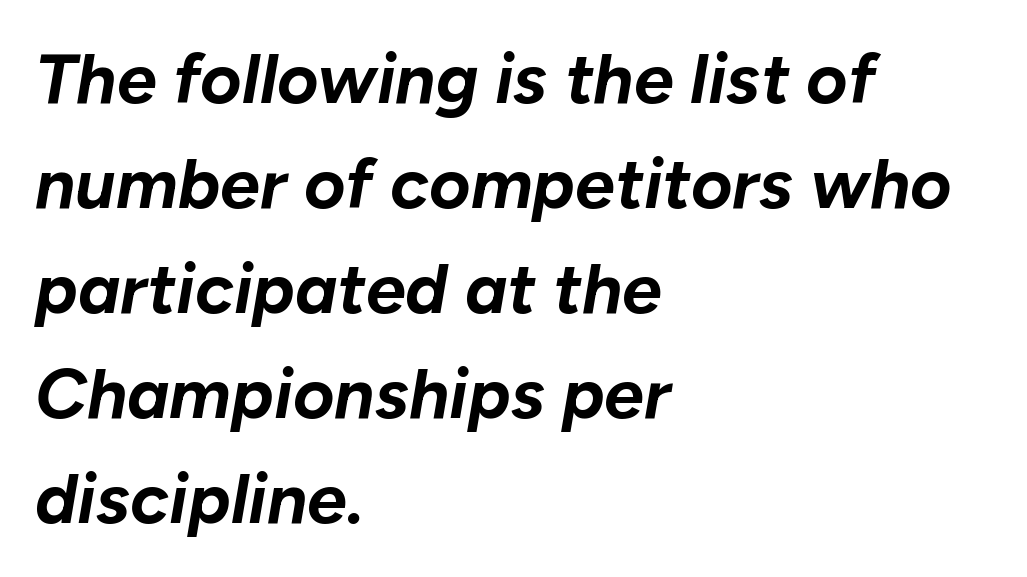
The image shows 71 px bold type, italic (leaning right); set left-aligned, normal line spacing (1.48x), normal letter spacing, not underlined; low stroke contrast and a medium x-height.
